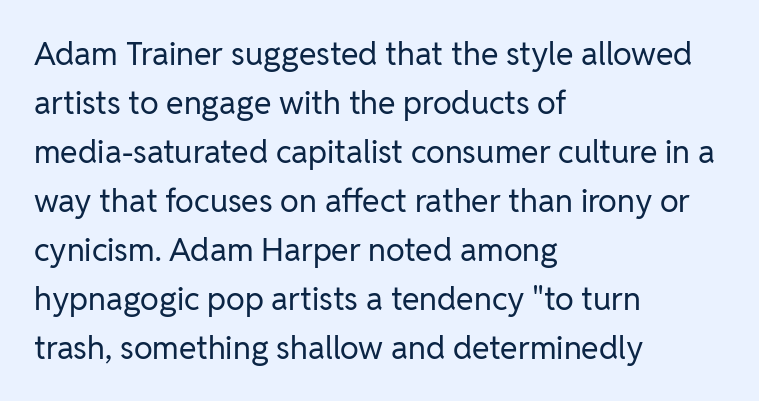
Q: Is the text bold? A: No.
Q: Is the text italic (slanted)? A: No, it is upright.
Q: Is the typeface a serif or a sans-serif typeface? A: Sans-serif.
Q: Is the text underlined? A: No.
Q: How is the paragraph aligned? A: Left-aligned.
Q: Is the spacing between letters normal or unusually wide? A: Normal.
Q: Is the spacing between lines tight, normal or loose? A: Normal.
Q: Width (condensed, normal, or wide)? A: Normal.
Q: Stroke contrast? A: Low.
Q: x-height? A: Medium.
Q: Monospaced? A: No.
